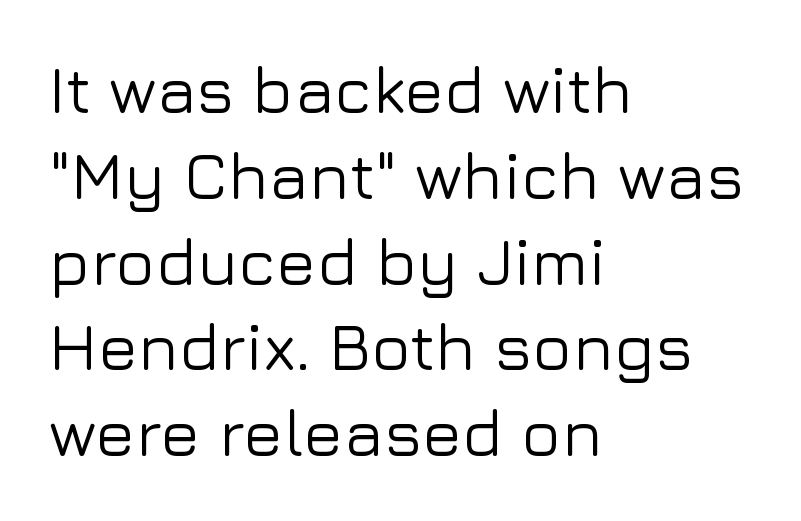
Q: Is the text italic (slanted)? A: No, it is upright.
Q: Is the typeface a serif or a sans-serif typeface? A: Sans-serif.
Q: Is the text underlined? A: No.
Q: How is the paragraph aligned? A: Left-aligned.
Q: Is the spacing between letters normal or unusually wide? A: Normal.
Q: Is the spacing between lines tight, normal or loose? A: Normal.
Q: Width (condensed, normal, or wide)? A: Normal.
Q: Stroke contrast? A: Low.
Q: x-height? A: Medium.
Q: Monospaced? A: No.
